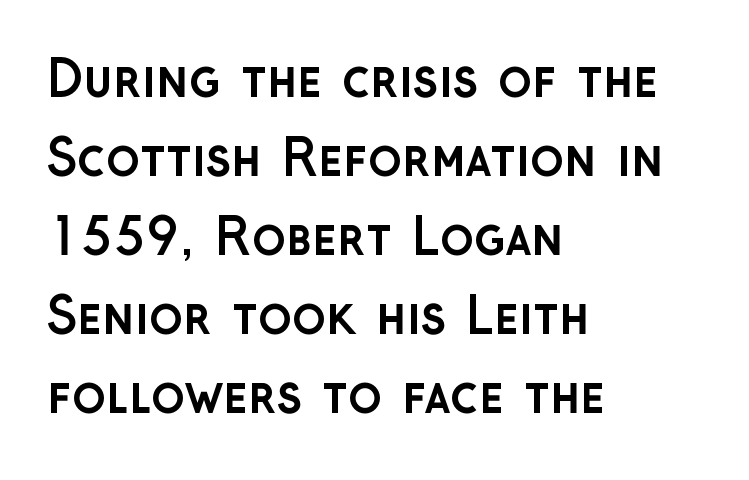
Are there feet on the stems? There aren't — it's a sans. The string is rendered with underlining switched off. Designer's note — italics off, roman on. Teacher's note: observe the even left margin — that is flush-left alignment. These lines carry a lot of weight — the face is fully bold. No extra tracking has been applied to these lines.
